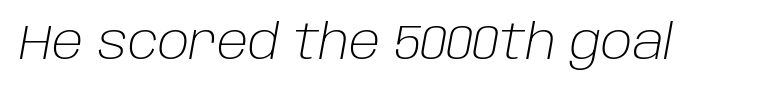
Q: Is the text bold? A: No.
Q: Is the text italic (slanted)? A: Yes, it leans right by about 10 degrees.
Q: Is the text underlined? A: No.
Q: Is the spacing between letters normal or unusually wide? A: Normal.
Q: Width (condensed, normal, or wide)? A: Normal.
Q: Stroke contrast? A: Low.
Q: x-height? A: Large.
Q: Monospaced? A: No.
